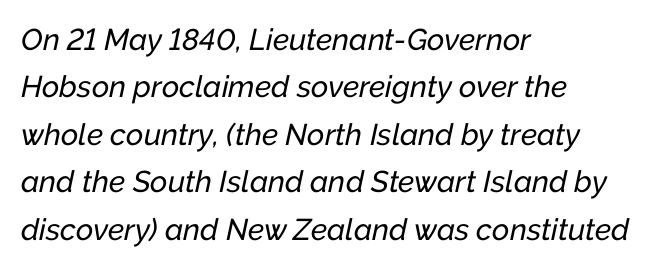
The image shows 30 px text type, italic (leaning right); set left-aligned, normal line spacing (1.58x), normal letter spacing, not underlined; low stroke contrast and a medium x-height.
